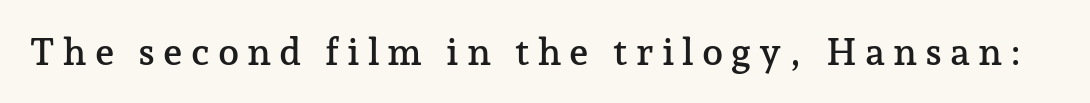
The image shows 38 px serif type, upright; set unusually wide letter spacing (+0.21 em), not underlined; low stroke contrast and a medium x-height.
